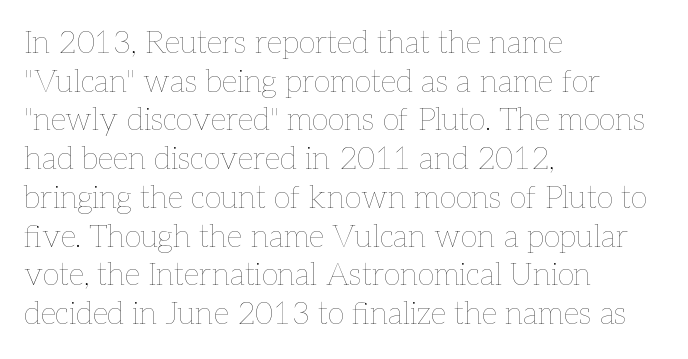
{"italic": "no", "bold": "no", "weight": "thin", "width": "normal", "stroke_contrast": "low", "x_height": "medium", "monospaced": "no", "underline": "no", "align": "left", "line_spacing": "normal", "line_spacing_ratio": 1.25, "letter_spacing": "normal", "letter_spacing_em": 0.0, "glyph_px": 31}
